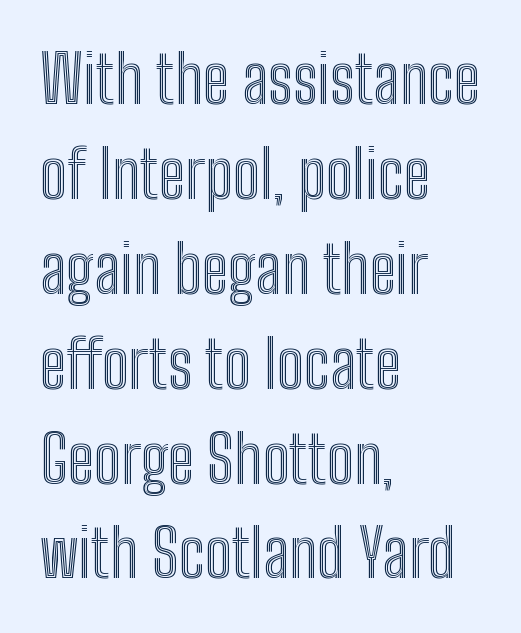
Q: Is the text italic (slanted)? A: No, it is upright.
Q: Is the text underlined? A: No.
Q: How is the paragraph aligned? A: Left-aligned.
Q: Is the spacing between letters normal or unusually wide? A: Normal.
Q: Is the spacing between lines tight, normal or loose? A: Normal.
Q: Width (condensed, normal, or wide)? A: Condensed.
Q: x-height? A: Medium.
Q: Monospaced? A: No.
